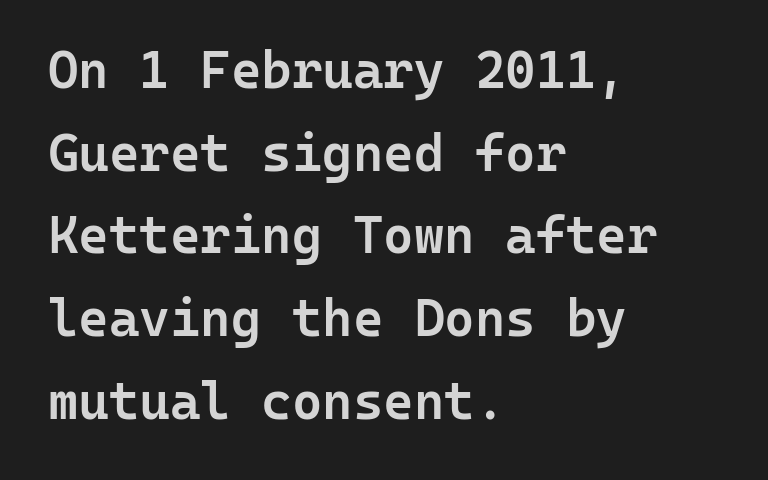
Rule under the text: the space is simply empty. The type family on display is of the sans-serif kind. The face used here is monospaced, like something from a code editor. The typography opts for an upright posture over an oblique one. Horizontally, the lines are justified to the leading edge only.
